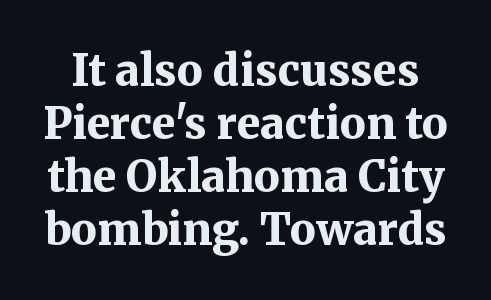
The words here are not underlined. I'd describe the lettering as bold — thick and assertive. Caption: standard tracking, unaltered. In terms of posture, this sample is upright.
